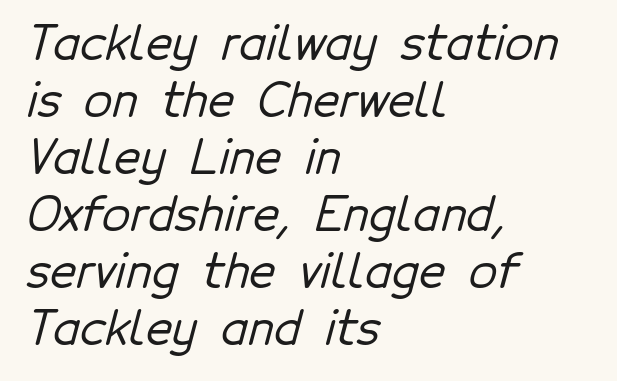
Q: Is the typeface a serif or a sans-serif typeface? A: Sans-serif.
Q: Is the text underlined? A: No.
Q: How is the paragraph aligned? A: Left-aligned.
Q: Is the spacing between letters normal or unusually wide? A: Normal.
Q: Width (condensed, normal, or wide)? A: Normal.
Q: Stroke contrast? A: Low.
Q: x-height? A: Medium.
Q: Monospaced? A: No.
